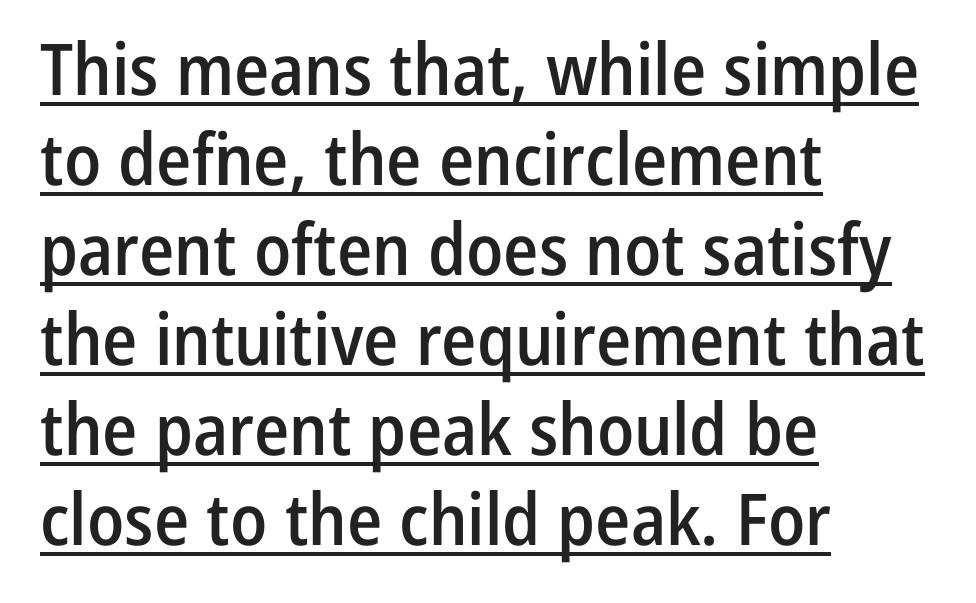
Set as a demibold, roughly 600 on the weight scale. Looks like regular typesetting: each glyph gets only the width it needs. Default kerning and tracking; the words read as compact shapes. To sum up the face: it is a sans, with no serifs. Compared with a centered layout, this one pins lines to the left instead.
